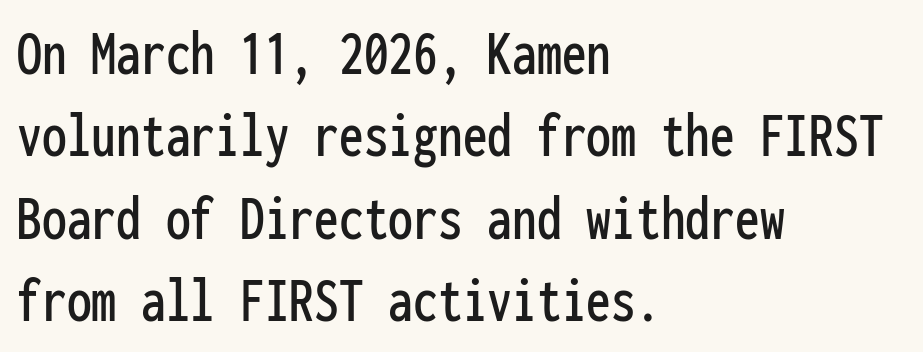
{"serif": "no", "italic": "no", "width": "condensed", "stroke_contrast": "low", "x_height": "medium", "monospaced": "yes", "underline": "no", "align": "left", "line_spacing": "normal", "line_spacing_ratio": 1.25, "letter_spacing": "normal", "letter_spacing_em": 0.0, "glyph_px": 66}
